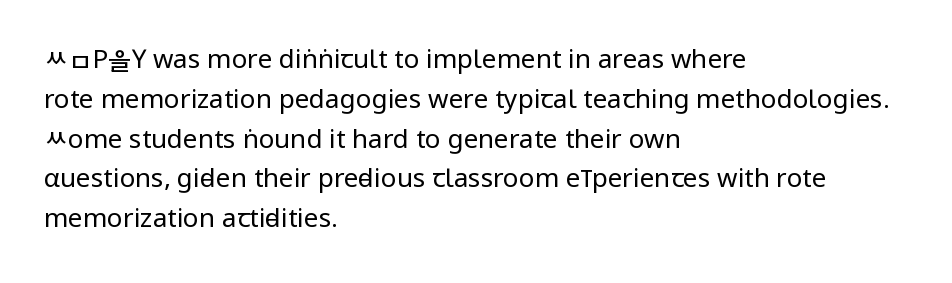
The image shows 26 px text type, upright; set left-aligned, normal line spacing (1.53x), normal letter spacing, not underlined.
